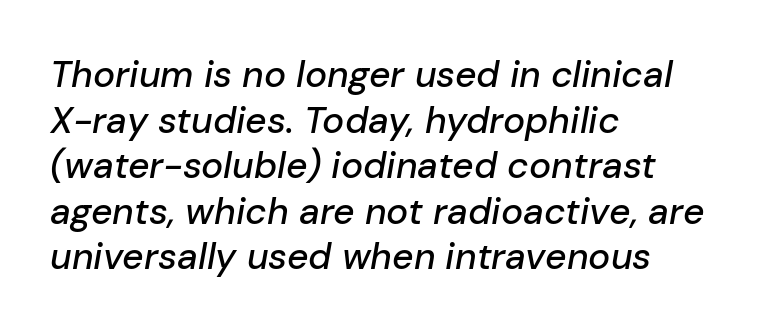
Q: Is the text italic (slanted)? A: Yes, it leans right by about 10 degrees.
Q: Is the text underlined? A: No.
Q: How is the paragraph aligned? A: Left-aligned.
Q: Is the spacing between letters normal or unusually wide? A: Normal.
Q: Width (condensed, normal, or wide)? A: Normal.
Q: Stroke contrast? A: Low.
Q: x-height? A: Medium.
Q: Monospaced? A: No.
